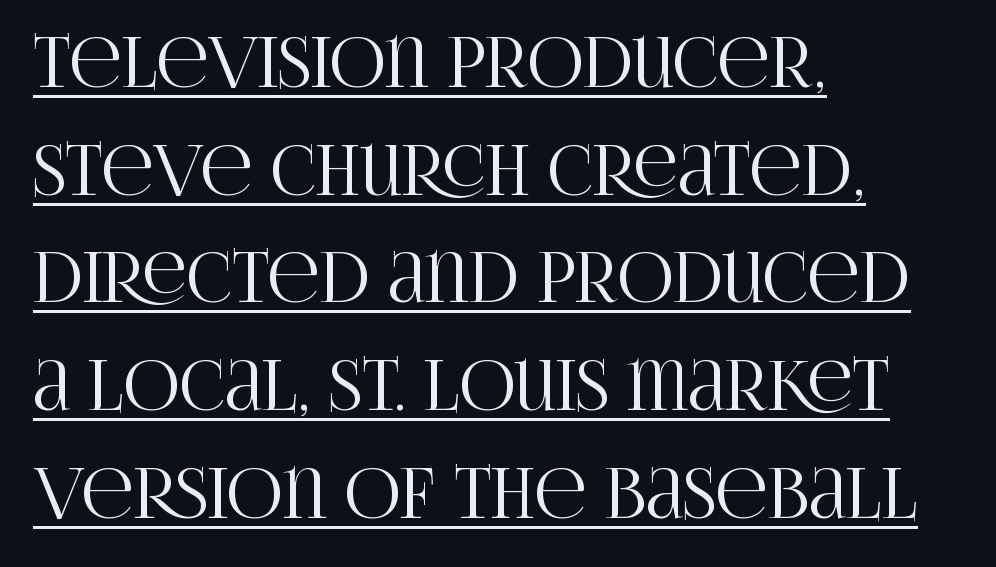
{"serif": "yes", "italic": "no", "width": "condensed", "stroke_contrast": "high", "x_height": "large", "monospaced": "no", "underline": "yes", "align": "left", "line_spacing": "normal", "line_spacing_ratio": 1.56, "letter_spacing": "normal", "letter_spacing_em": 0.0, "glyph_px": 69}
